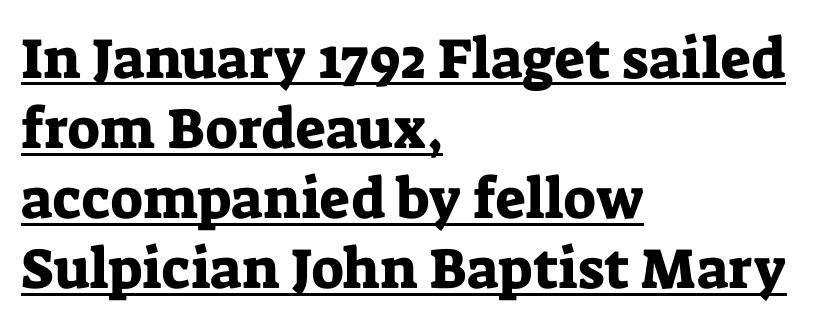
Notice how the passage keeps a crisp vertical edge on the left only. What stands out about the letter spacing? Nothing — it is the standard amount. The rendering uses natural spacing where letterforms have individual widths. If you drew a line through each stem, it would be perfectly vertical.
